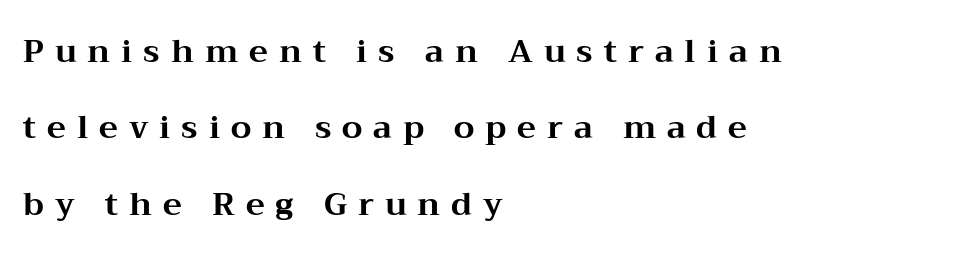
The image shows 32 px bold, wide serif type, upright; set left-aligned, loose line spacing (2.39x), unusually wide letter spacing (+0.34 em), not underlined; medium stroke contrast and a medium x-height.
